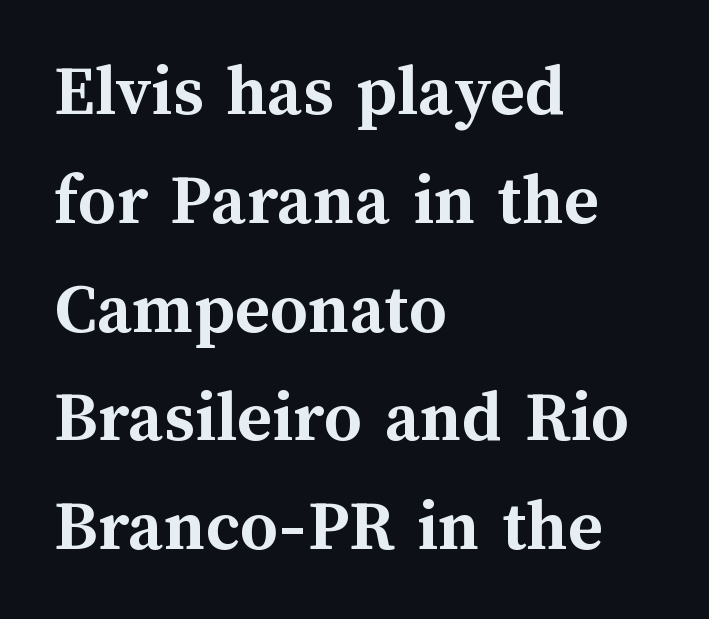
You could not count columns in this text — the font is proportionally spaced. Leading: standard. Beneath every word, the page is bare. The rag falls on the right side of this text block.
